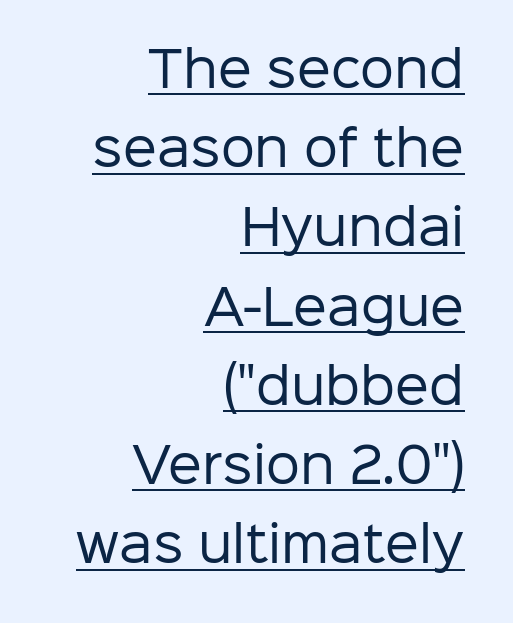
Alignment: flush right. This sample uses a sans-serif face. Varying glyph widths throughout — classic text-font behaviour. Nothing unusual about the tracking: characters are spaced as the font intends. When letters stand straight like this, we call the style roman or upright. The typesetting does not lean heavy: it is not bold.
